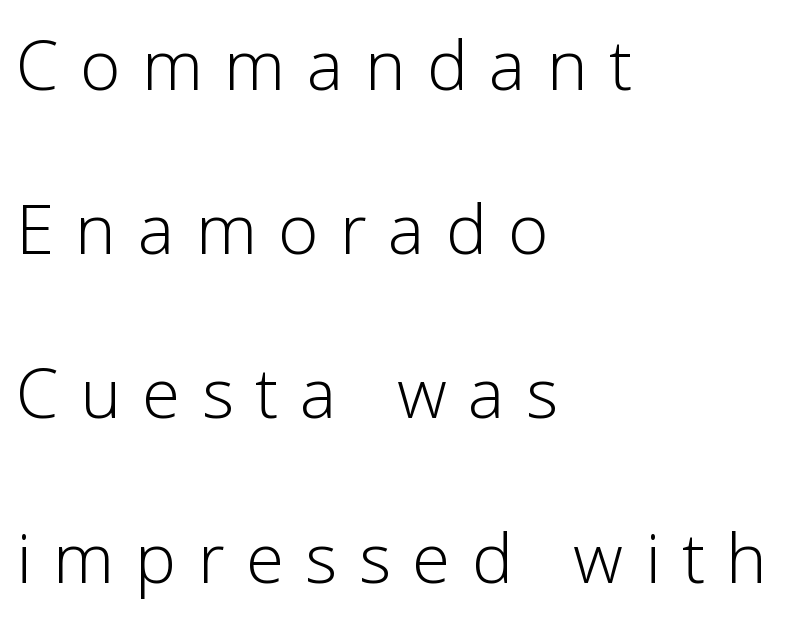
Q: Is the text bold? A: No.
Q: Is the text italic (slanted)? A: No, it is upright.
Q: Is the typeface a serif or a sans-serif typeface? A: Sans-serif.
Q: Is the text underlined? A: No.
Q: How is the paragraph aligned? A: Left-aligned.
Q: Is the spacing between letters normal or unusually wide? A: Unusually wide.
Q: Is the spacing between lines tight, normal or loose? A: Loose.
Q: Width (condensed, normal, or wide)? A: Normal.
Q: Stroke contrast? A: Low.
Q: x-height? A: Medium.
Q: Monospaced? A: No.
